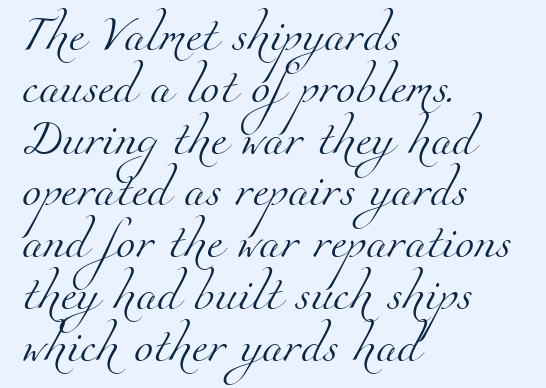
Q: Is the text bold? A: No.
Q: Is the typeface a serif or a sans-serif typeface? A: Serif.
Q: Is the text underlined? A: No.
Q: How is the paragraph aligned? A: Left-aligned.
Q: Is the spacing between letters normal or unusually wide? A: Normal.
Q: Is the spacing between lines tight, normal or loose? A: Normal.
Q: Width (condensed, normal, or wide)? A: Normal.
Q: Stroke contrast? A: Medium.
Q: x-height? A: Small.
Q: Monospaced? A: No.
